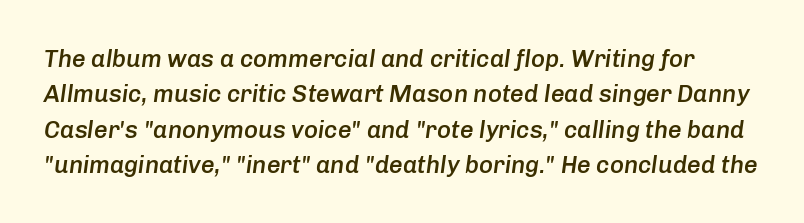
Q: Is the text bold? A: Semi-bold.
Q: Is the text italic (slanted)? A: Yes, it leans right by about 8 degrees.
Q: Is the text underlined? A: No.
Q: Is the spacing between letters normal or unusually wide? A: Normal.
Q: Is the spacing between lines tight, normal or loose? A: Normal.
